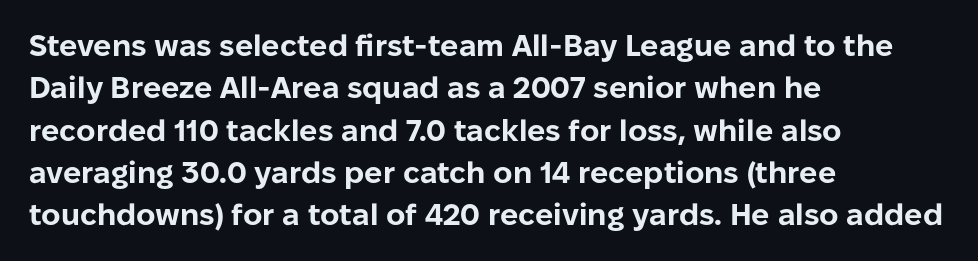
The face used here is a sans, in the tradition of grotesques and geometrics. Style check: upright. In terms of leading, this rendering sits right in the middle. The space directly below the letters is spotless. Looks like regular typesetting: each glyph gets only the width it needs.
